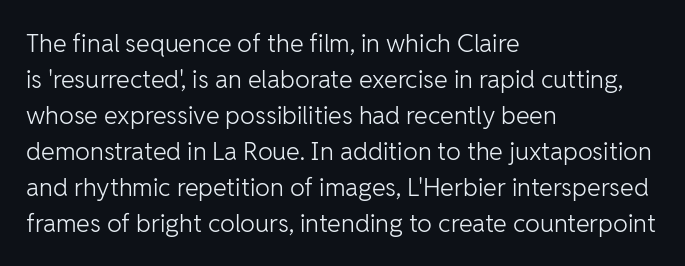
{"italic": "no", "bold": "no", "underline": "no", "align": "left", "line_spacing": "normal", "line_spacing_ratio": 1.44, "letter_spacing": "normal", "letter_spacing_em": 0.0, "glyph_px": 25}
